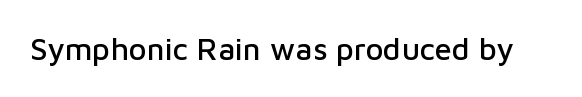
Q: Is the text italic (slanted)? A: No, it is upright.
Q: Is the typeface a serif or a sans-serif typeface? A: Sans-serif.
Q: Is the text underlined? A: No.
Q: Is the spacing between letters normal or unusually wide? A: Normal.
Q: Width (condensed, normal, or wide)? A: Normal.
Q: Stroke contrast? A: Low.
Q: x-height? A: Medium.
Q: Monospaced? A: No.
